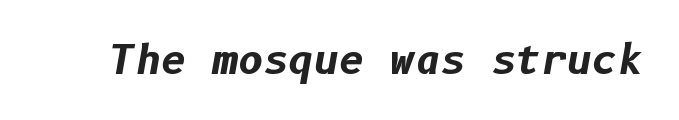
Q: Is the text bold? A: Yes.
Q: Is the text italic (slanted)? A: Yes, it leans right by about 10 degrees.
Q: Is the text underlined? A: No.
Q: Is the spacing between letters normal or unusually wide? A: Normal.
Q: Width (condensed, normal, or wide)? A: Normal.
Q: Stroke contrast? A: Low.
Q: x-height? A: Medium.
